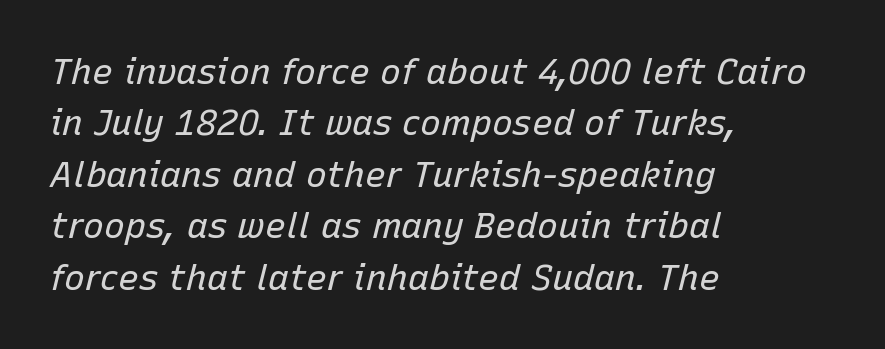
The image shows 35 px regular-weight type, italic (leaning right); set left-aligned, normal line spacing (1.47x), normal letter spacing, not underlined; low stroke contrast and a medium x-height.
